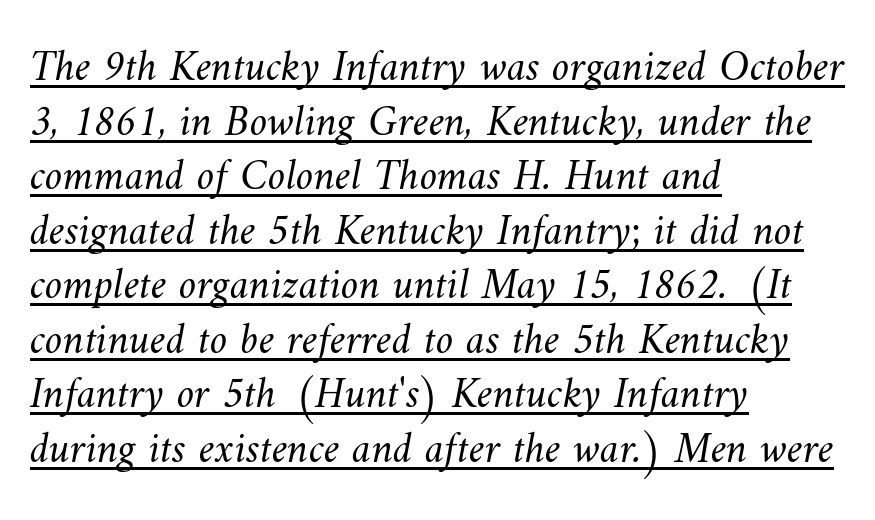
Q: Is the text bold? A: No.
Q: Is the text underlined? A: Yes.
Q: How is the paragraph aligned? A: Left-aligned.
Q: Is the spacing between letters normal or unusually wide? A: Normal.
Q: Width (condensed, normal, or wide)? A: Normal.
Q: Stroke contrast? A: Medium.
Q: x-height? A: Small.
Q: Monospaced? A: No.
